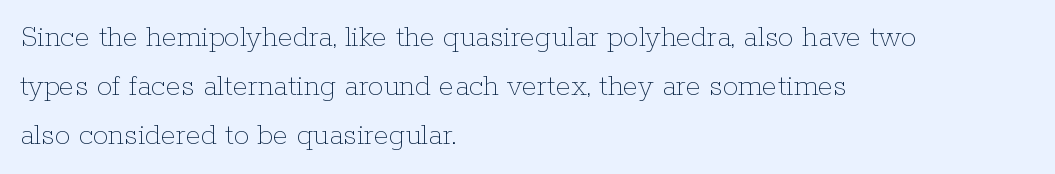
{"italic": "no", "bold": "no", "weight": "thin", "width": "normal", "stroke_contrast": "low", "x_height": "medium", "monospaced": "no", "underline": "no", "align": "left", "line_spacing": "normal", "line_spacing_ratio": 1.58, "letter_spacing": "normal", "letter_spacing_em": 0.0, "glyph_px": 31}
